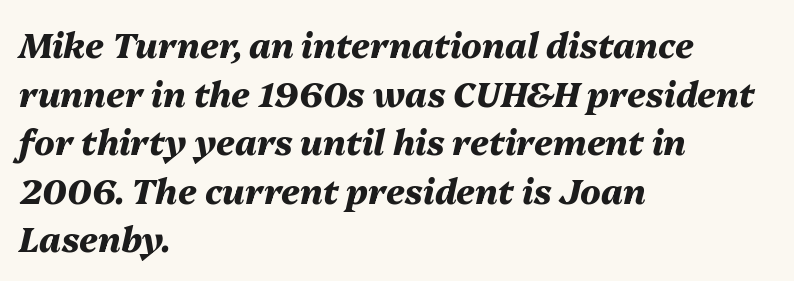
Q: Is the text bold? A: Yes.
Q: Is the text italic (slanted)? A: Yes, it leans right by about 13 degrees.
Q: Is the text underlined? A: No.
Q: How is the paragraph aligned? A: Left-aligned.
Q: Is the spacing between letters normal or unusually wide? A: Normal.
Q: Is the spacing between lines tight, normal or loose? A: Normal.
Q: Width (condensed, normal, or wide)? A: Normal.
Q: Stroke contrast? A: Medium.
Q: x-height? A: Medium.
Q: Monospaced? A: No.
